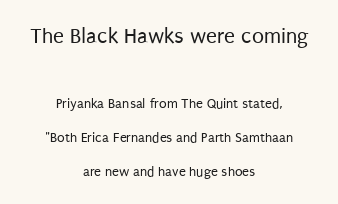
Q: Is the text bold? A: No.
Q: Is the text italic (slanted)? A: No, it is upright.
Q: Is the text underlined? A: No.
Q: How is the paragraph aligned? A: Centered.
Q: Is the spacing between letters normal or unusually wide? A: Normal.
Q: Is the spacing between lines tight, normal or loose? A: Loose.
Q: Which block of text is set in a larger size, the first (top) or the second (bottom)? A: The first (top) one.
